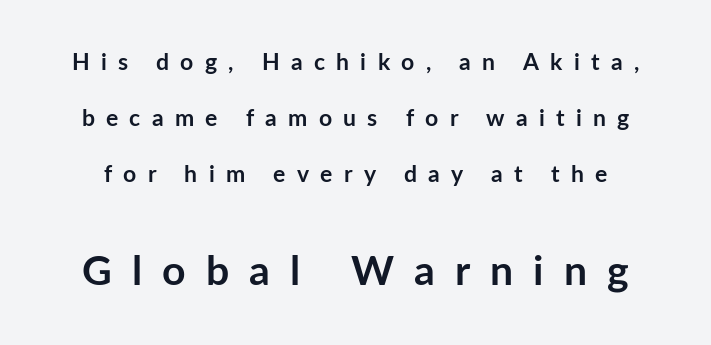
Serifs: no, the terminals of the letterforms are clean. Plain, unruled lines of type. Is there much room between lines? Yes — plenty of vertical air separates them. Glyph-to-glyph distance is far greater than everyday printed text. The passage shown is typed in a proportional face where columns would drift. Small over large — that's the arrangement of the two blocks here.
